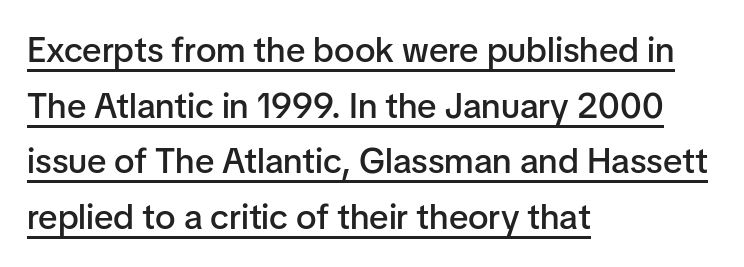
I'd describe the lettering as semibold — firm but not a full bold. Unlike italic type, these characters show no tilt at all. This block has exactly the height ordinary leading produces. In designer terms, the underline attribute is active on this setting.
